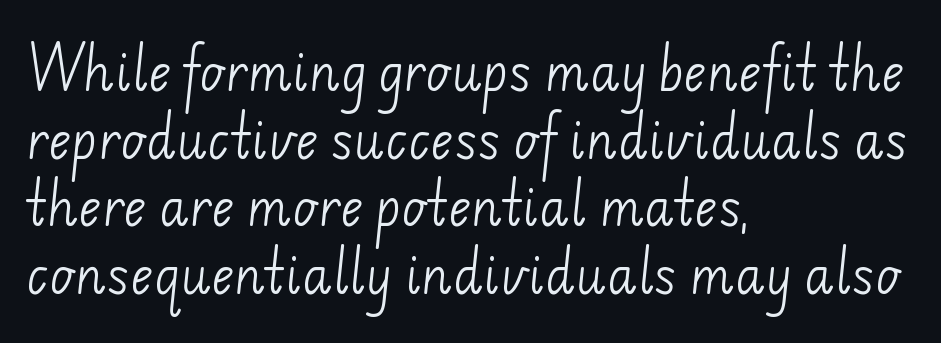
Q: Is the text bold? A: No.
Q: Is the typeface a serif or a sans-serif typeface? A: Sans-serif.
Q: Is the text underlined? A: No.
Q: How is the paragraph aligned? A: Left-aligned.
Q: Is the spacing between letters normal or unusually wide? A: Normal.
Q: Is the spacing between lines tight, normal or loose? A: Normal.
Q: Width (condensed, normal, or wide)? A: Normal.
Q: Stroke contrast? A: Low.
Q: x-height? A: Small.
Q: Monospaced? A: No.
